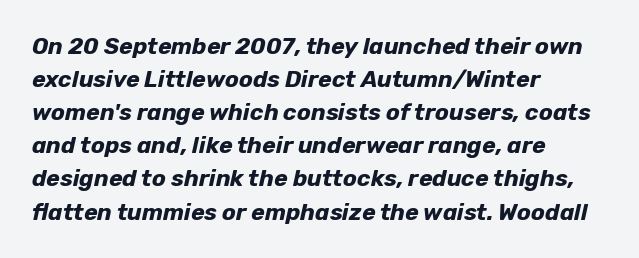
{"italic": "yes", "lean": "right", "slant_degrees": 12, "bold": "yes", "underline": "no", "align": "left", "line_spacing": "normal", "line_spacing_ratio": 1.44, "letter_spacing": "normal", "letter_spacing_em": 0.0, "glyph_px": 23}
